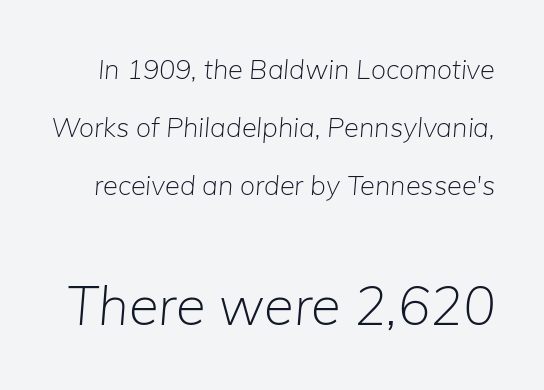
The image shows 54 px light type, italic (leaning right); set loose line spacing (2.15x), normal letter spacing, not underlined; the second (bottom) block is 2.0x larger; low stroke contrast and a medium x-height.
